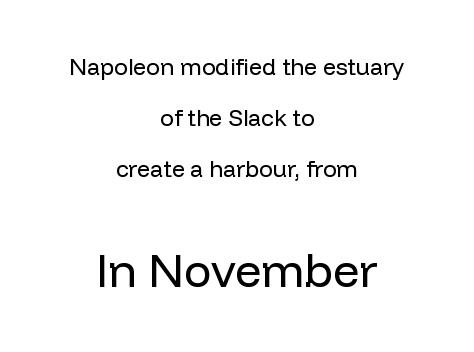
Q: Is the text bold? A: No.
Q: Is the text italic (slanted)? A: No, it is upright.
Q: Is the typeface a serif or a sans-serif typeface? A: Sans-serif.
Q: Is the text underlined? A: No.
Q: How is the paragraph aligned? A: Centered.
Q: Is the spacing between letters normal or unusually wide? A: Normal.
Q: Is the spacing between lines tight, normal or loose? A: Loose.
Q: Which block of text is set in a larger size, the first (top) or the second (bottom)? A: The second (bottom) one.
Q: Width (condensed, normal, or wide)? A: Normal.
Q: Stroke contrast? A: Low.
Q: x-height? A: Medium.
Q: Monospaced? A: No.
